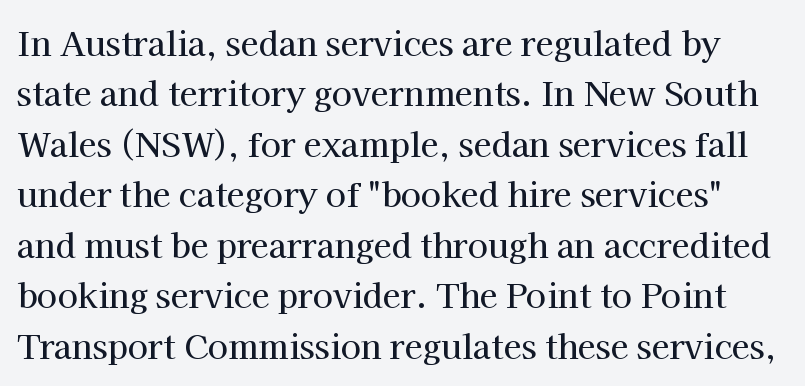
{"serif": "yes", "italic": "no", "width": "normal", "stroke_contrast": "high", "x_height": "medium", "monospaced": "no", "underline": "no", "line_spacing": "normal", "line_spacing_ratio": 1.53, "letter_spacing": "normal", "letter_spacing_em": 0.0, "glyph_px": 33}
